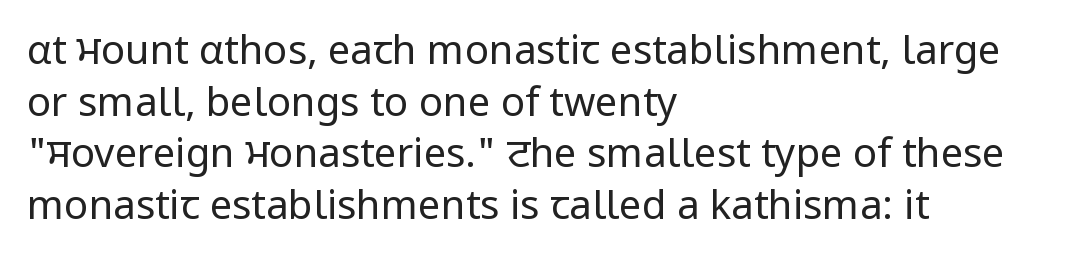
The image shows 40 px regular-weight sans-serif type, upright; set left-aligned, normal line spacing (1.29x), normal letter spacing, not underlined; low stroke contrast and a medium x-height.
